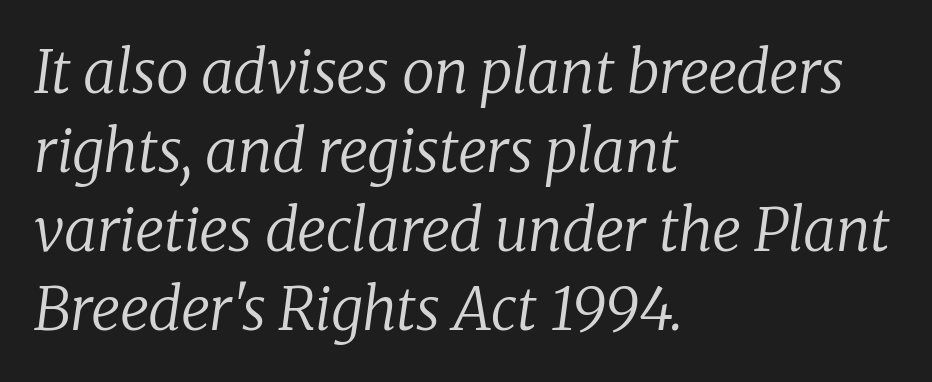
What's the leading like? Ordinary, nothing unusual. This sample is left-justified, so line endings fall wherever the words run out. This rendering employs a face with finishing strokes, i.e., a serif. The font's italic variant was chosen for this text. Here the glyphs are tracked normally, forming tight word shapes.
